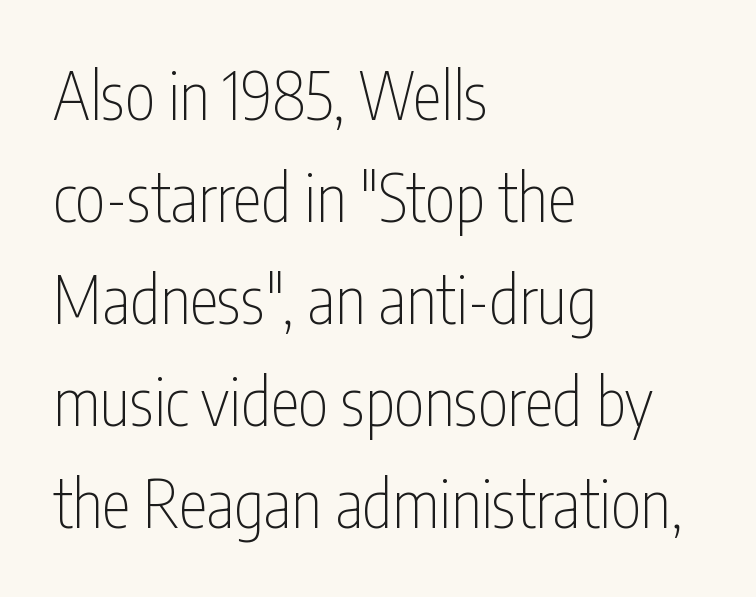
Compared with a typical body face, this is equally light or lighter still. Line starts are locked; line ends wander. The block of text has a typical density, with ordinary space between rows. Character widths vary here, with narrow letters taking less room than wide ones.
